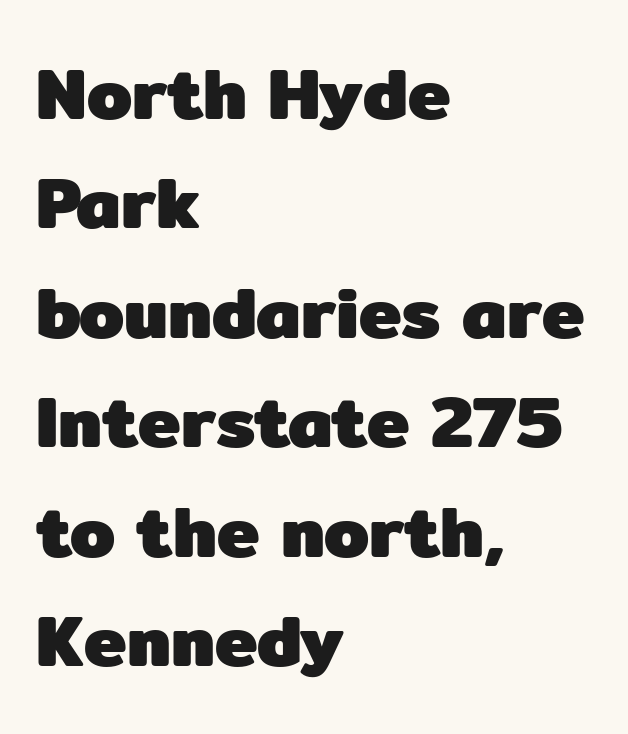
Character widths vary here, with narrow letters taking less room than wide ones. The words here are not underlined. These lines are set flush left with a ragged right edge. Look at the bottom of the vertical strokes: they stop flat, with no serifs. These lines keep a tight, regular rhythm from letter to letter.
